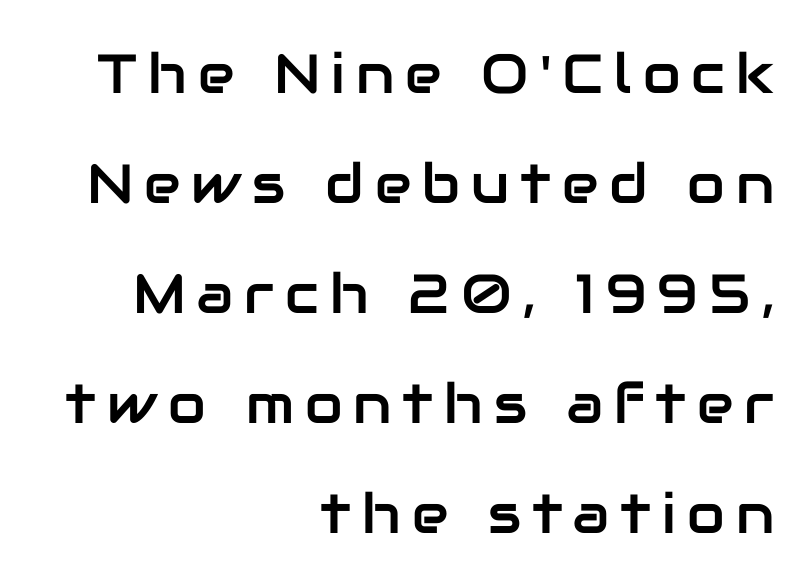
Q: Is the text italic (slanted)? A: No, it is upright.
Q: Is the typeface a serif or a sans-serif typeface? A: Sans-serif.
Q: Is the text underlined? A: No.
Q: How is the paragraph aligned? A: Right-aligned.
Q: Is the spacing between letters normal or unusually wide? A: Unusually wide.
Q: Is the spacing between lines tight, normal or loose? A: Loose.
Q: Width (condensed, normal, or wide)? A: Normal.
Q: Stroke contrast? A: Low.
Q: x-height? A: Medium.
Q: Monospaced? A: No.
